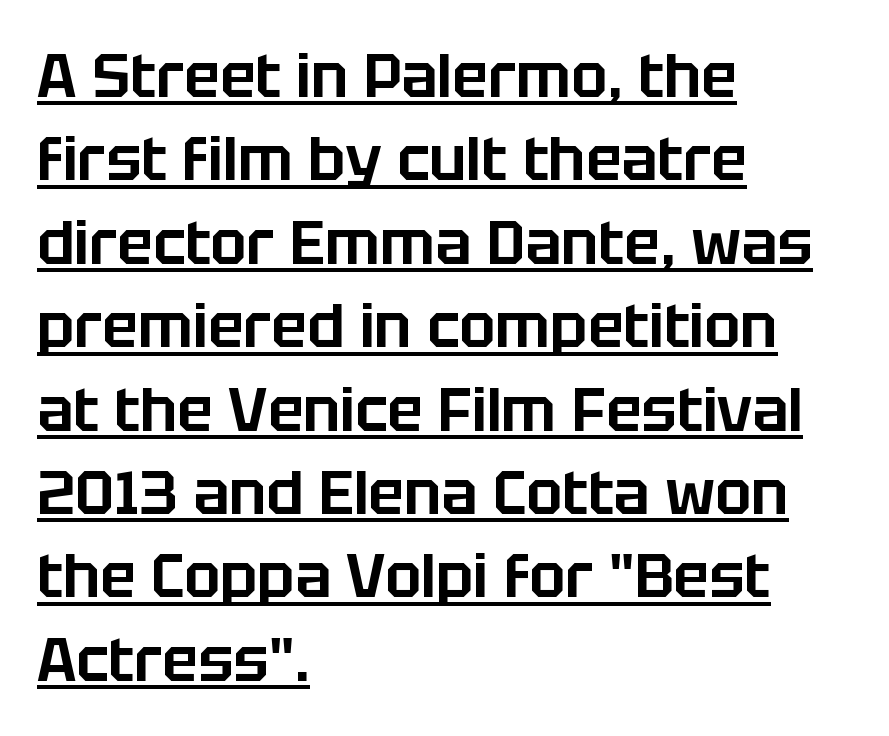
Unlike a traditional serif, this face leaves its strokes unadorned. This sample carries an underscore along the baseline area. Honestly, the letter spacing is just normal — you wouldn't notice it. You can tell it's not italic because the verticals are truly vertical. Layout note: lines flush left. One glance says typical: line gaps are just what's usual.
